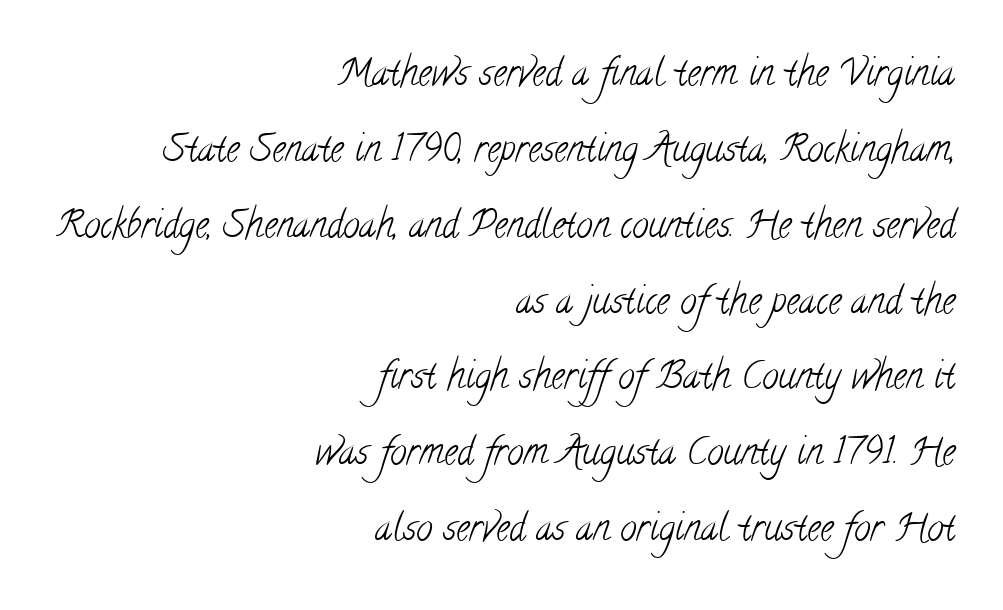
The letters sit at their default tracking, neither squeezed nor spread. Vertical stems look standard width or narrower in stroke. Proportional: the letters do not fall into vertical columns. Short and long lines alike share a common ending point at right.
